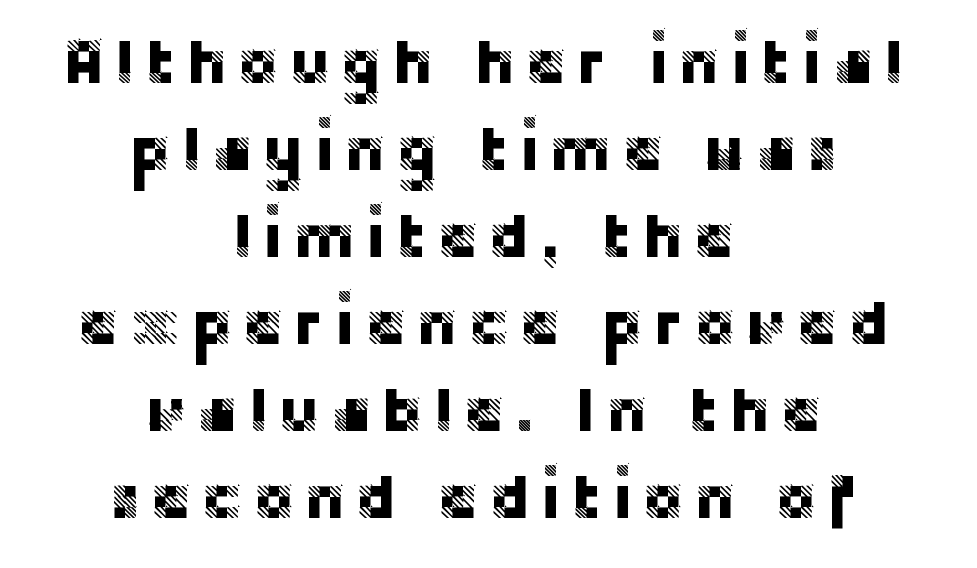
Q: Is the text italic (slanted)? A: No, it is upright.
Q: Is the typeface a serif or a sans-serif typeface? A: Sans-serif.
Q: Is the text underlined? A: No.
Q: How is the paragraph aligned? A: Centered.
Q: Is the spacing between lines tight, normal or loose? A: Normal.
Q: Width (condensed, normal, or wide)? A: Normal.
Q: Stroke contrast? A: Low.
Q: x-height? A: Large.
Q: Monospaced? A: No.
